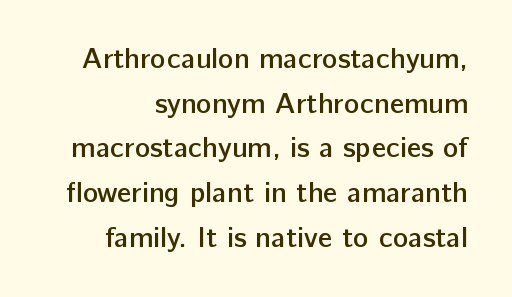
{"serif": "no", "italic": "no", "bold": "semi", "weight": "semibold", "width": "normal", "stroke_contrast": "low", "x_height": "medium", "monospaced": "no", "underline": "no", "line_spacing": "normal", "line_spacing_ratio": 1.54, "letter_spacing": "normal", "letter_spacing_em": 0.0, "glyph_px": 29}
